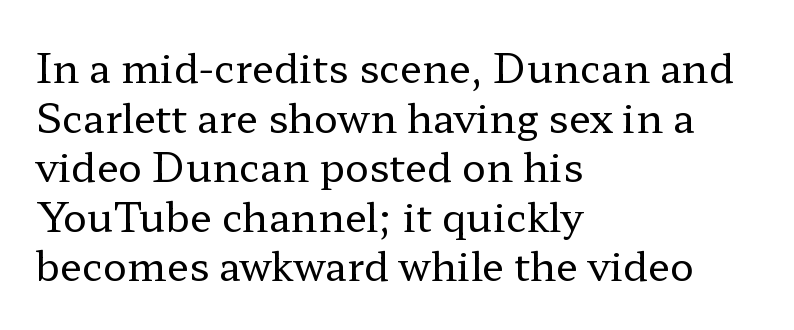
Q: Is the text bold? A: No.
Q: Is the text italic (slanted)? A: No, it is upright.
Q: Is the typeface a serif or a sans-serif typeface? A: Serif.
Q: Is the text underlined? A: No.
Q: How is the paragraph aligned? A: Left-aligned.
Q: Is the spacing between letters normal or unusually wide? A: Normal.
Q: Width (condensed, normal, or wide)? A: Wide.
Q: Stroke contrast? A: Low.
Q: x-height? A: Medium.
Q: Monospaced? A: No.
